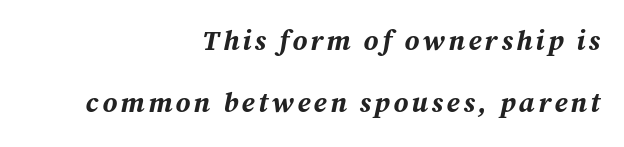
{"italic": "yes", "lean": "right", "slant_degrees": 12, "bold": "yes", "weight": "bold", "width": "normal", "stroke_contrast": "medium", "x_height": "medium", "monospaced": "no", "underline": "no", "align": "right", "line_spacing": "loose", "line_spacing_ratio": 2.23, "glyph_px": 28}
